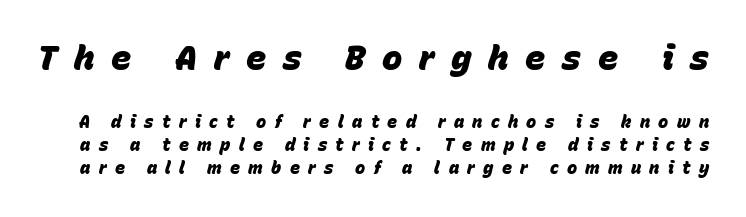
Proportional: the letters do not fall into vertical columns. Scale decreases going downward across the two blocks. The passage shown is emphatically bold. Compared with typical paragraphs, the rows here are spaced about the same.
